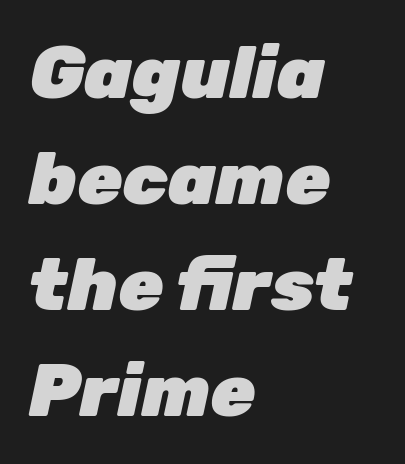
The image shows 73 px heavy type, italic (leaning right); set left-aligned, normal line spacing (1.45x), normal letter spacing, not underlined; low stroke contrast and a medium x-height.
